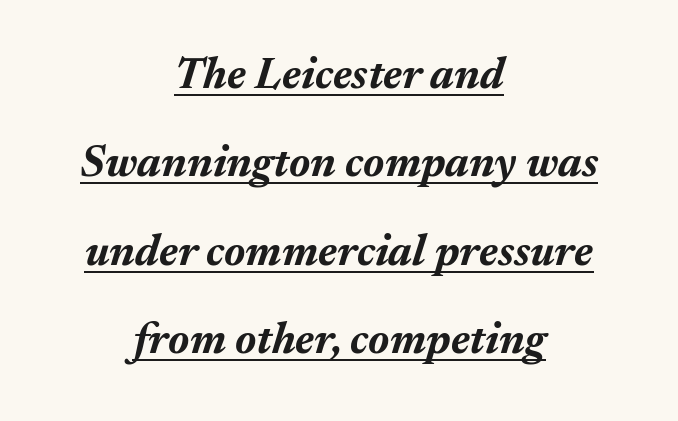
{"italic": "yes", "lean": "right", "slant_degrees": 17, "bold": "yes", "weight": "bold", "width": "normal", "stroke_contrast": "medium", "x_height": "medium", "monospaced": "no", "underline": "yes", "align": "center", "line_spacing": "loose", "line_spacing_ratio": 2.01, "letter_spacing": "normal", "letter_spacing_em": 0.0, "glyph_px": 44}
